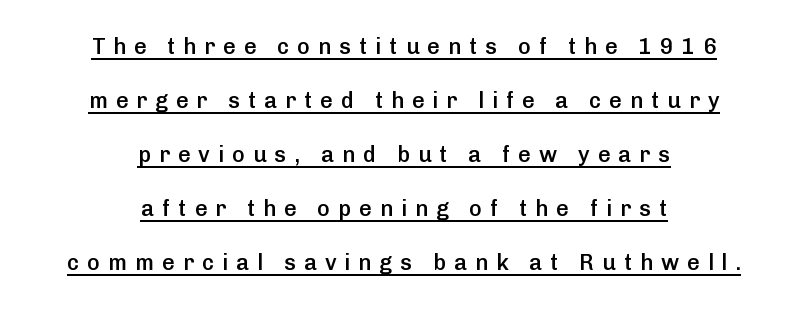
Q: Is the text bold? A: Semi-bold.
Q: Is the text italic (slanted)? A: No, it is upright.
Q: Is the text underlined? A: Yes.
Q: How is the paragraph aligned? A: Centered.
Q: Is the spacing between letters normal or unusually wide? A: Unusually wide.
Q: Is the spacing between lines tight, normal or loose? A: Loose.
